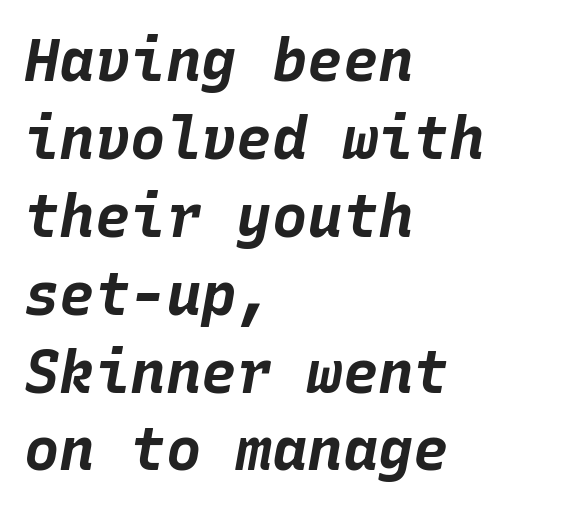
The image shows 59 px bold type, italic (leaning right), monospaced; set left-aligned, normal line spacing (1.32x), normal letter spacing, not underlined; low stroke contrast and a large x-height.
